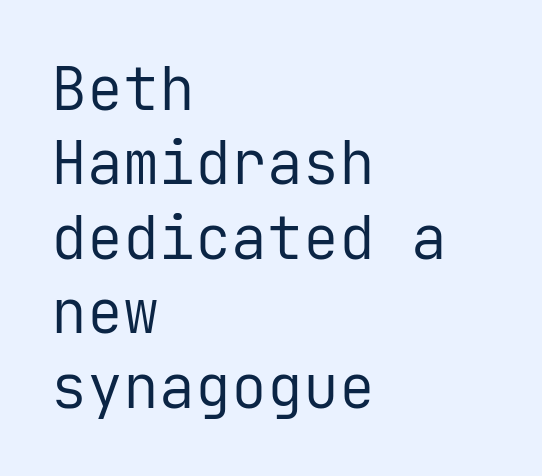
{"serif": "no", "italic": "no", "bold": "no", "weight": "regular", "width": "normal", "stroke_contrast": "low", "x_height": "medium", "monospaced": "yes", "underline": "no", "align": "left", "line_spacing_ratio": 1.24, "letter_spacing": "normal", "letter_spacing_em": 0.0, "glyph_px": 60}
